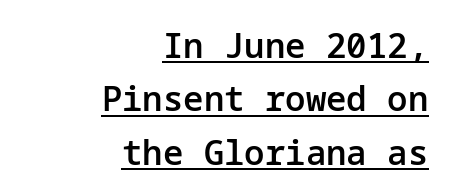
The image shows 34 px semibold sans-serif type, upright; set right-aligned, normal line spacing (1.57x), normal letter spacing, underlined; low stroke contrast and a medium x-height.
